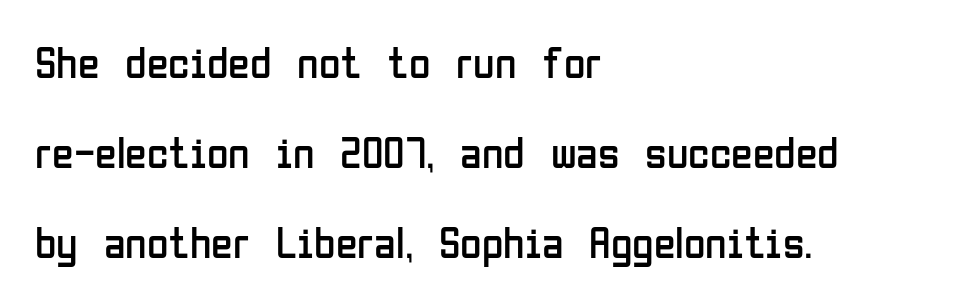
{"serif": "no", "italic": "no", "bold": "no", "weight": "regular", "width": "condensed", "stroke_contrast": "low", "x_height": "medium", "monospaced": "no", "underline": "no", "align": "left", "line_spacing": "loose", "line_spacing_ratio": 2.04, "letter_spacing": "normal", "letter_spacing_em": 0.0, "glyph_px": 44}
